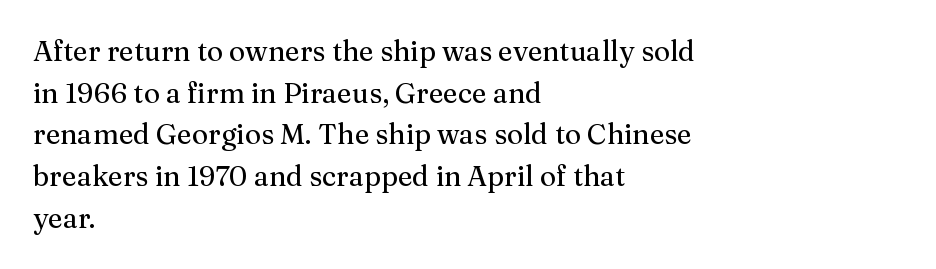
Q: Is the text italic (slanted)? A: No, it is upright.
Q: Is the typeface a serif or a sans-serif typeface? A: Serif.
Q: Is the text underlined? A: No.
Q: How is the paragraph aligned? A: Left-aligned.
Q: Is the spacing between letters normal or unusually wide? A: Normal.
Q: Is the spacing between lines tight, normal or loose? A: Normal.
Q: Width (condensed, normal, or wide)? A: Normal.
Q: Stroke contrast? A: Medium.
Q: x-height? A: Medium.
Q: Monospaced? A: No.
